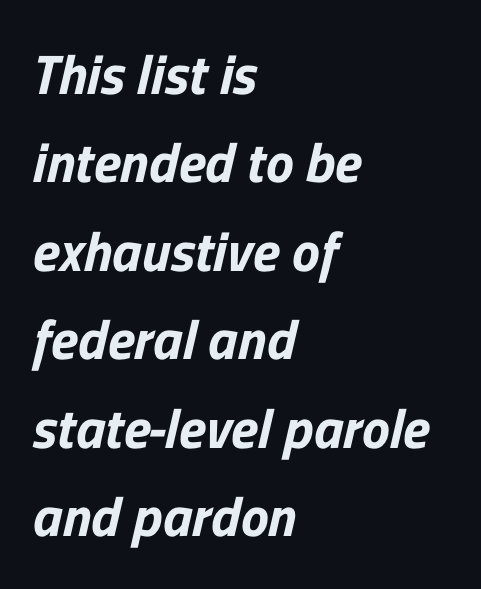
Letters rest on an invisible, unmarked baseline. Line spacing here is normal. The setting favours the left margin, as ordinary paragraphs usually do. Default kerning and tracking; the words read as compact shapes.
